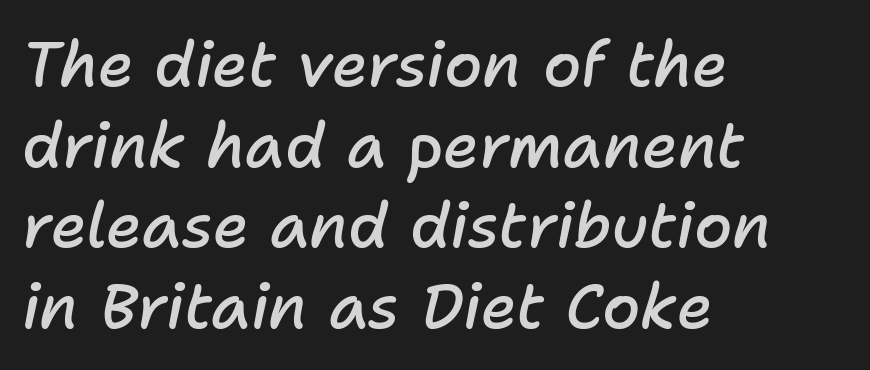
The image shows 62 px semibold type, italic (leaning right); set left-aligned, normal line spacing (1.3x), normal letter spacing, not underlined; low stroke contrast and a medium x-height.
